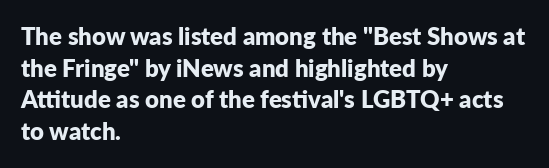
Q: Is the text bold? A: Yes.
Q: Is the text italic (slanted)? A: No, it is upright.
Q: Is the text underlined? A: No.
Q: How is the paragraph aligned? A: Left-aligned.
Q: Is the spacing between letters normal or unusually wide? A: Normal.
Q: Is the spacing between lines tight, normal or loose? A: Normal.
